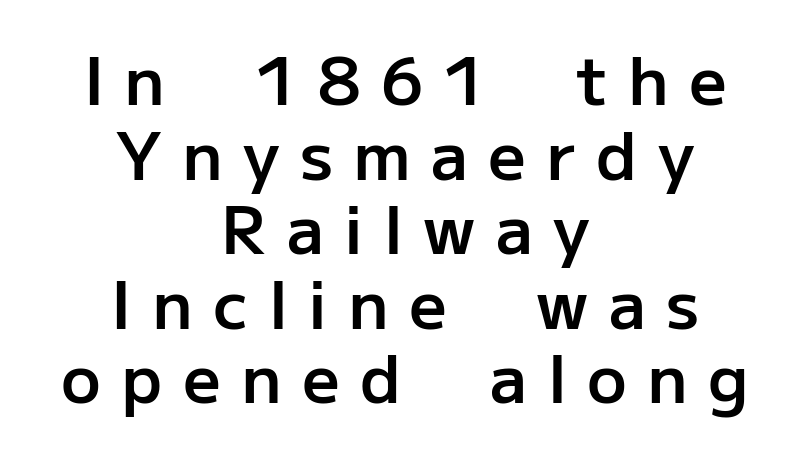
Q: Is the text bold? A: Semi-bold.
Q: Is the text italic (slanted)? A: No, it is upright.
Q: Is the typeface a serif or a sans-serif typeface? A: Sans-serif.
Q: Is the text underlined? A: No.
Q: How is the paragraph aligned? A: Centered.
Q: Is the spacing between letters normal or unusually wide? A: Unusually wide.
Q: Is the spacing between lines tight, normal or loose? A: Tight.
Q: Width (condensed, normal, or wide)? A: Normal.
Q: Stroke contrast? A: Low.
Q: x-height? A: Medium.
Q: Monospaced? A: No.
